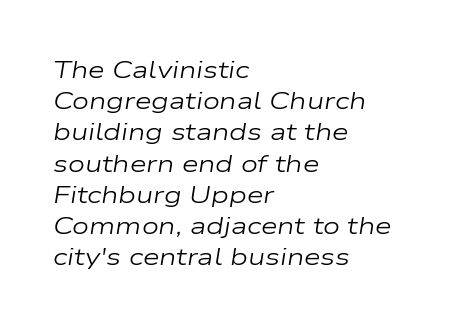
The image shows 24 px text type, italic (leaning right); set left-aligned, normal line spacing (1.3x), normal letter spacing, not underlined.
